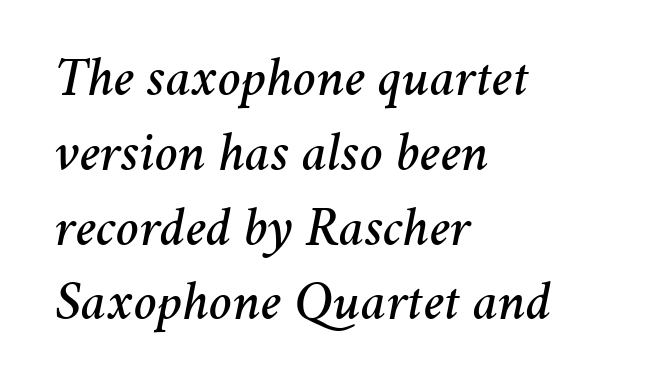
{"italic": "yes", "lean": "right", "slant_degrees": 11, "width": "normal", "stroke_contrast": "medium", "x_height": "medium", "monospaced": "no", "underline": "no", "align": "left", "line_spacing": "normal", "line_spacing_ratio": 1.36, "letter_spacing": "normal", "letter_spacing_em": 0.0, "glyph_px": 55}
